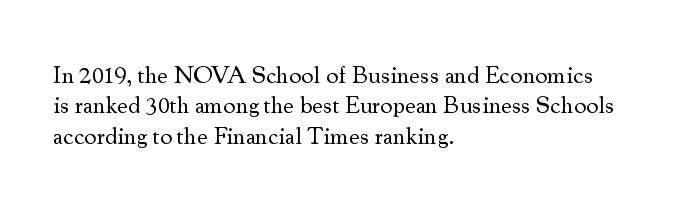
The type sits square on the baseline with zero lean. Only glyphs here, with clear space below each row. This sample is left-justified, so line endings fall wherever the words run out. Nothing unusual about the tracking: characters are spaced as the font intends. No extra ink here — the face is not bold.
